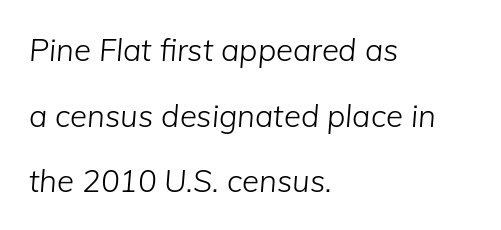
Italic: yes, the glyphs are oblique. The designer dialed line spacing up above the default. Caption: standard tracking, unaltered. The ragged edge is on the right, which tells us the setting is flush left. No chunkiness to these letters — they're not bold. You could not count columns in this text — the font is proportionally spaced.
